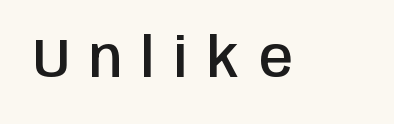
The image shows 55 px semibold, condensed sans-serif type, upright; set unusually wide letter spacing (+0.35 em), not underlined; low stroke contrast and a large x-height.
